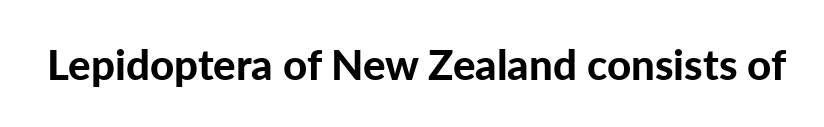
The image shows 42 px bold sans-serif type, upright; set normal letter spacing, not underlined; low stroke contrast and a medium x-height.
